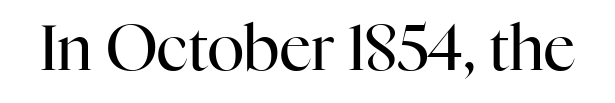
{"serif": "yes", "italic": "no", "bold": "no", "weight": "regular", "width": "normal", "stroke_contrast": "high", "x_height": "medium", "monospaced": "no", "underline": "no", "letter_spacing": "normal", "letter_spacing_em": 0.0, "glyph_px": 62}
